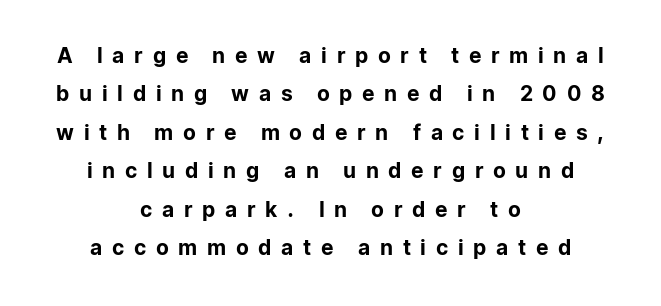
You could only call the tracking loose — the letters float apart. Posture: vertical. Both edges are ragged and mirror each other, which tells us the setting is centered. Clear beneath every line of the passage.
